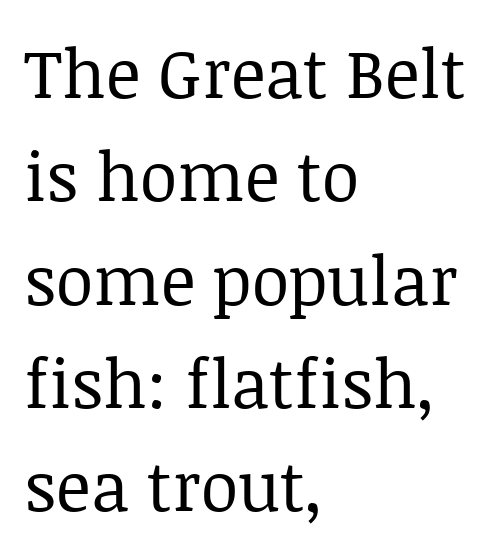
Q: Is the text bold? A: No.
Q: Is the text italic (slanted)? A: No, it is upright.
Q: Is the typeface a serif or a sans-serif typeface? A: Serif.
Q: Is the text underlined? A: No.
Q: How is the paragraph aligned? A: Left-aligned.
Q: Is the spacing between letters normal or unusually wide? A: Normal.
Q: Is the spacing between lines tight, normal or loose? A: Normal.
Q: Width (condensed, normal, or wide)? A: Normal.
Q: Stroke contrast? A: Low.
Q: x-height? A: Large.
Q: Monospaced? A: No.
